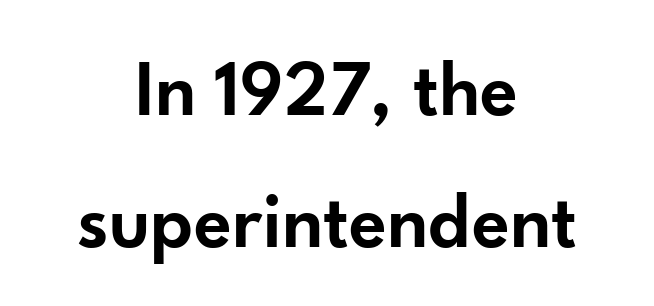
Q: Is the text bold? A: Semi-bold.
Q: Is the text italic (slanted)? A: No, it is upright.
Q: Is the typeface a serif or a sans-serif typeface? A: Sans-serif.
Q: Is the text underlined? A: No.
Q: How is the paragraph aligned? A: Centered.
Q: Is the spacing between letters normal or unusually wide? A: Normal.
Q: Is the spacing between lines tight, normal or loose? A: Normal.
Q: Width (condensed, normal, or wide)? A: Normal.
Q: Stroke contrast? A: Low.
Q: x-height? A: Small.
Q: Monospaced? A: No.
